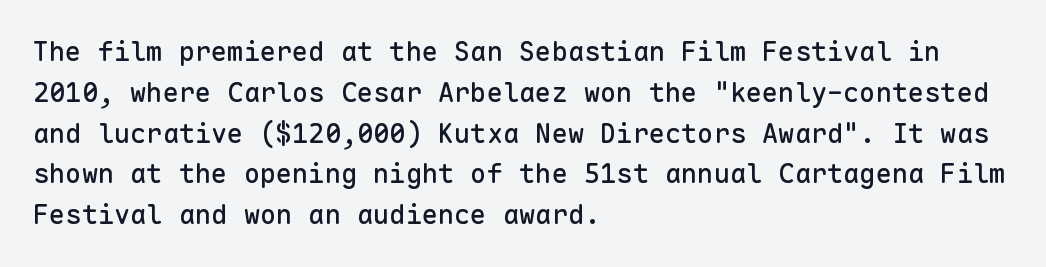
Q: Is the text italic (slanted)? A: No, it is upright.
Q: Is the text underlined? A: No.
Q: How is the paragraph aligned? A: Left-aligned.
Q: Is the spacing between letters normal or unusually wide? A: Normal.
Q: Is the spacing between lines tight, normal or loose? A: Normal.
